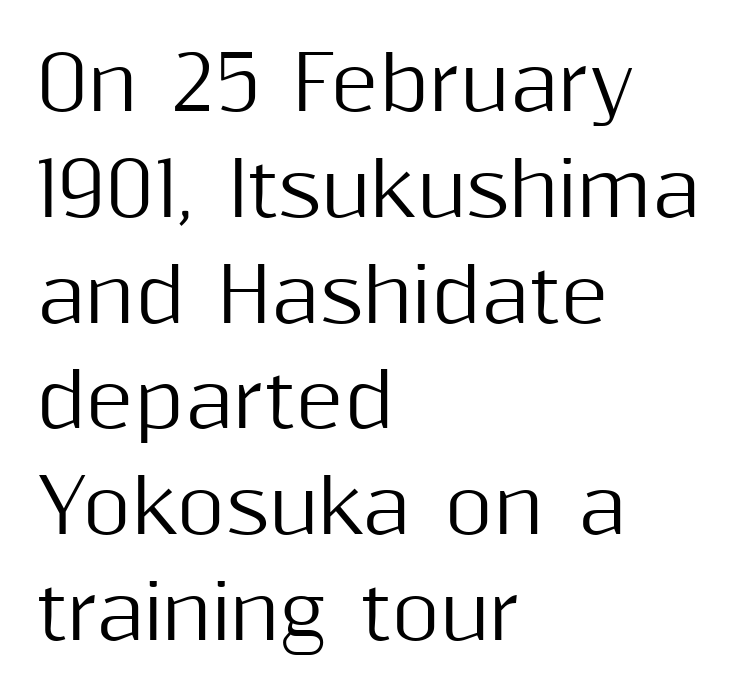
The paragraph shown leans on its left margin. Descender tails drop into unmarked territory. The letterforms sit shoulder to shoulder at normal distance. Whoever set this chose a conventional vertical rhythm. Do the characters align in a grid? No, the font is proportional. The rendering shows plain stroke endings on the letterforms — a sans-serif design.
